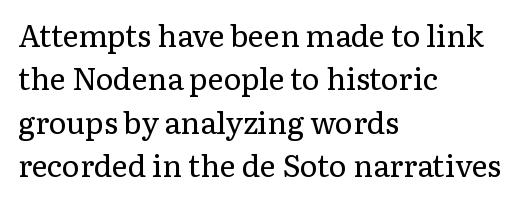
{"serif": "yes", "italic": "no", "bold": "no", "weight": "regular", "width": "normal", "stroke_contrast": "low", "x_height": "medium", "monospaced": "no", "underline": "no", "align": "left", "line_spacing": "normal", "line_spacing_ratio": 1.45, "letter_spacing": "normal", "letter_spacing_em": 0.0, "glyph_px": 30}
